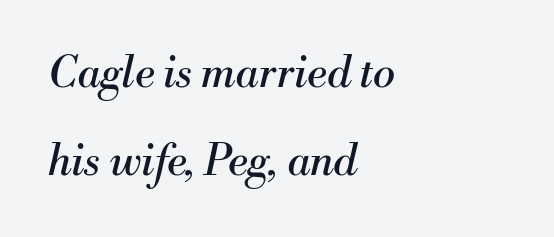
The image shows 42 px regular-weight serif type, italic (leaning right); set left-aligned, loose line spacing (2.09x), normal letter spacing, not underlined; medium stroke contrast and a small x-height.
